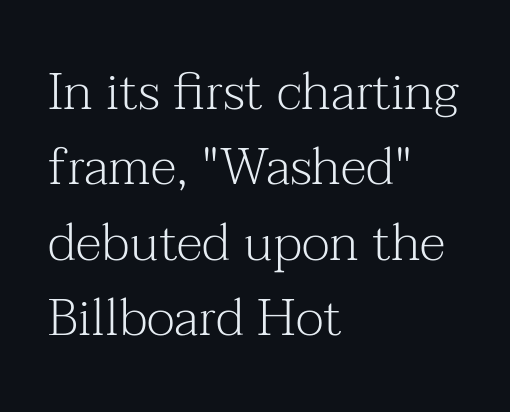
The passage shown is typeset with a serif family. The letters stand straight up with perfectly vertical stems. The rag falls on the right side of this text block. The cut favours lightness, reaching ordinary text weight at its darkest.
